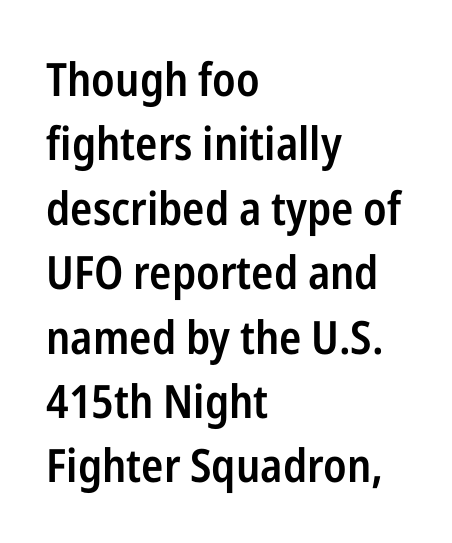
Q: Is the text bold? A: Semi-bold.
Q: Is the text italic (slanted)? A: No, it is upright.
Q: Is the typeface a serif or a sans-serif typeface? A: Sans-serif.
Q: Is the text underlined? A: No.
Q: How is the paragraph aligned? A: Left-aligned.
Q: Is the spacing between letters normal or unusually wide? A: Normal.
Q: Is the spacing between lines tight, normal or loose? A: Normal.
Q: Width (condensed, normal, or wide)? A: Condensed.
Q: Stroke contrast? A: Low.
Q: x-height? A: Medium.
Q: Monospaced? A: No.
